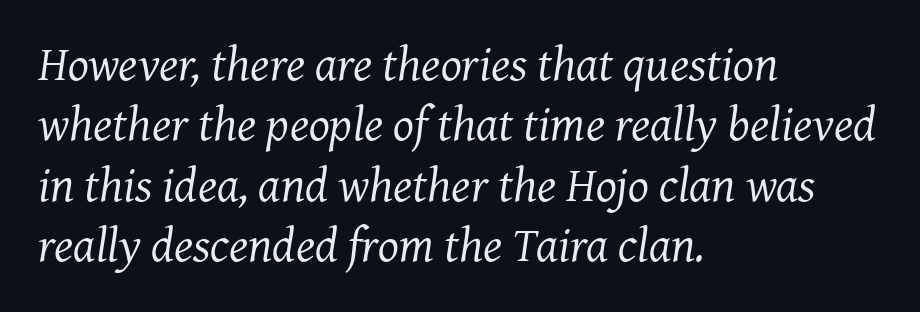
Q: Is the text bold? A: No.
Q: Is the text italic (slanted)? A: Yes, it leans right by about 7 degrees.
Q: Is the typeface a serif or a sans-serif typeface? A: Serif.
Q: Is the text underlined? A: No.
Q: How is the paragraph aligned? A: Left-aligned.
Q: Is the spacing between letters normal or unusually wide? A: Normal.
Q: Width (condensed, normal, or wide)? A: Normal.
Q: Stroke contrast? A: Medium.
Q: x-height? A: Medium.
Q: Monospaced? A: No.
